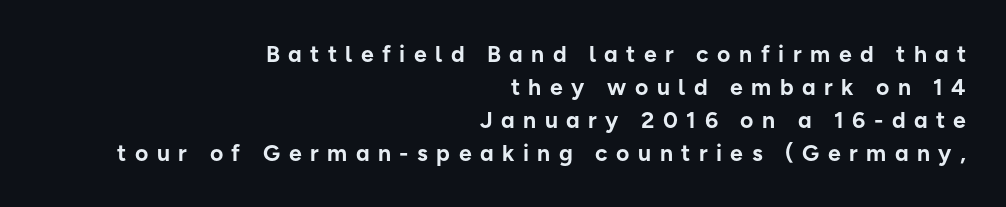
One-word summary of the alignment: right. The gaps between neighbouring characters are conspicuously large. The strokes are fattened all the way to bold. Check the space under the baseline: it is left empty. If you measured baseline to baseline, you'd find a middling distance.
